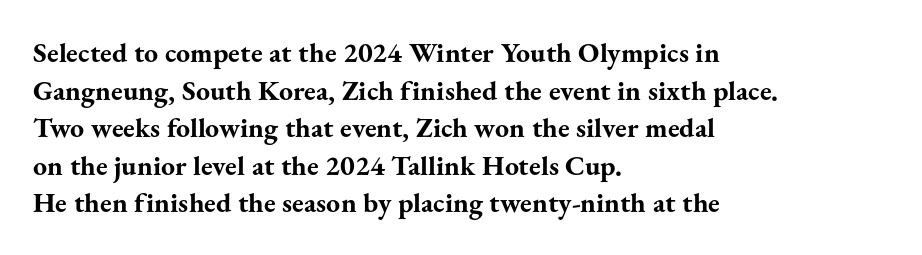
If you measured baseline to baseline, you'd find a middling distance. Unlike italic type, these characters show no tilt at all. Left-aligned paragraph, ragged on the right. How are the letters spaced? Ordinarily, with no added tracking. Nobody drew a line under any word here. In terms of letterform style, serifs are clearly present.
